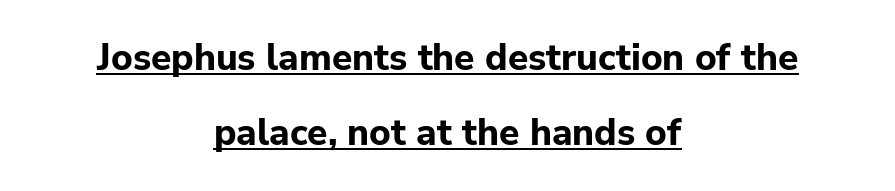
{"serif": "no", "italic": "no", "bold": "yes", "weight": "bold", "width": "normal", "stroke_contrast": "low", "x_height": "medium", "monospaced": "no", "underline": "yes", "align": "center", "line_spacing": "loose", "line_spacing_ratio": 2.02, "letter_spacing": "normal", "letter_spacing_em": 0.0, "glyph_px": 37}
